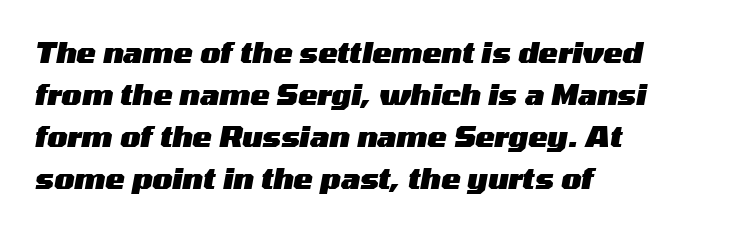
The image shows 29 px heavy, wide type, italic (leaning right); set left-aligned, normal line spacing (1.45x), normal letter spacing, not underlined; medium stroke contrast and a medium x-height.
